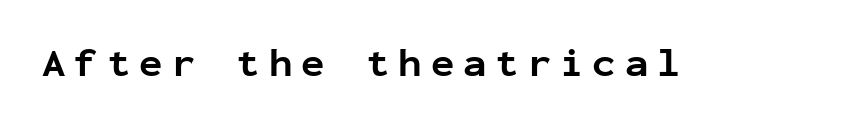
The image shows 39 px bold sans-serif type, upright, monospaced; set unusually wide letter spacing (+0.23 em), not underlined; low stroke contrast and a medium x-height.
